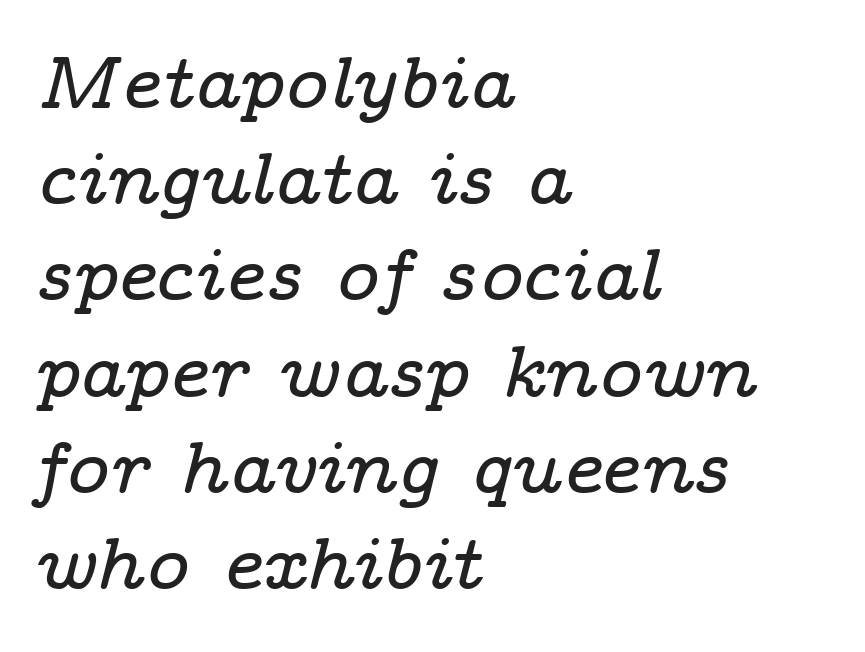
Q: Is the text italic (slanted)? A: Yes, it leans right by about 14 degrees.
Q: Is the typeface a serif or a sans-serif typeface? A: Serif.
Q: Is the text underlined? A: No.
Q: How is the paragraph aligned? A: Left-aligned.
Q: Is the spacing between letters normal or unusually wide? A: Normal.
Q: Is the spacing between lines tight, normal or loose? A: Normal.
Q: Width (condensed, normal, or wide)? A: Wide.
Q: Stroke contrast? A: Low.
Q: x-height? A: Medium.
Q: Monospaced? A: No.
